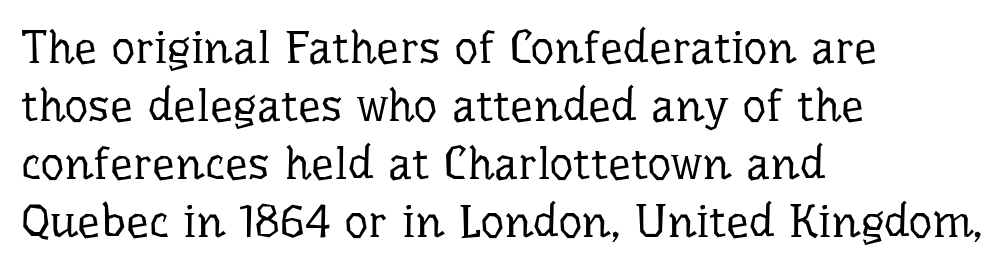
{"serif": "yes", "italic": "no", "bold": "no", "weight": "regular", "width": "normal", "stroke_contrast": "low", "x_height": "medium", "monospaced": "no", "underline": "no", "align": "left", "line_spacing": "normal", "line_spacing_ratio": 1.26, "letter_spacing": "normal", "letter_spacing_em": 0.0, "glyph_px": 46}
